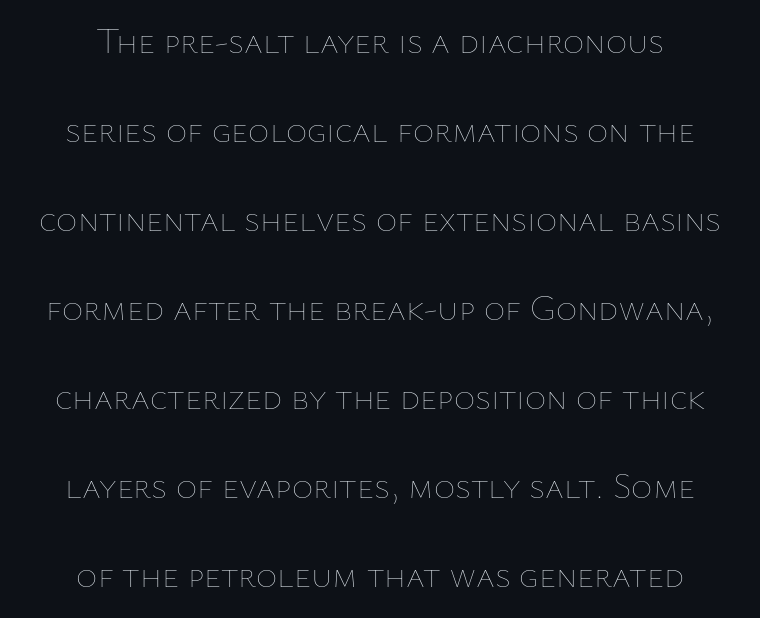
{"italic": "no", "bold": "no", "weight": "thin", "width": "normal", "stroke_contrast": "low", "x_height": "medium", "monospaced": "no", "underline": "no", "align": "center", "line_spacing": "loose", "line_spacing_ratio": 2.47, "letter_spacing": "normal", "letter_spacing_em": 0.0, "glyph_px": 36}
